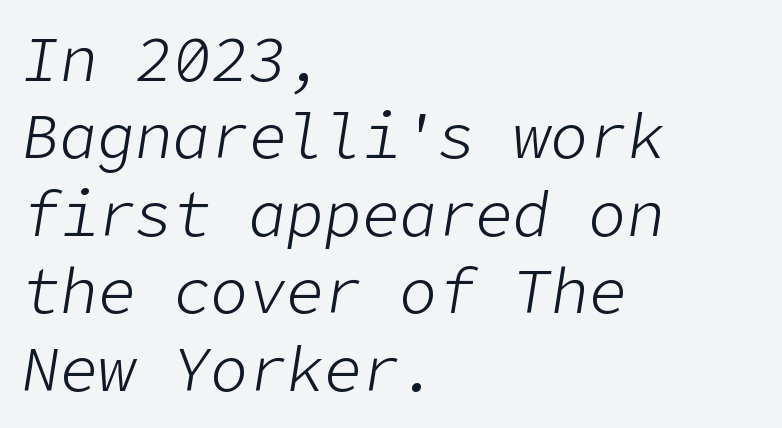
Q: Is the text bold? A: No.
Q: Is the text italic (slanted)? A: Yes, it leans right by about 9 degrees.
Q: Is the text underlined? A: No.
Q: How is the paragraph aligned? A: Left-aligned.
Q: Is the spacing between letters normal or unusually wide? A: Normal.
Q: Width (condensed, normal, or wide)? A: Normal.
Q: Stroke contrast? A: Low.
Q: x-height? A: Medium.
